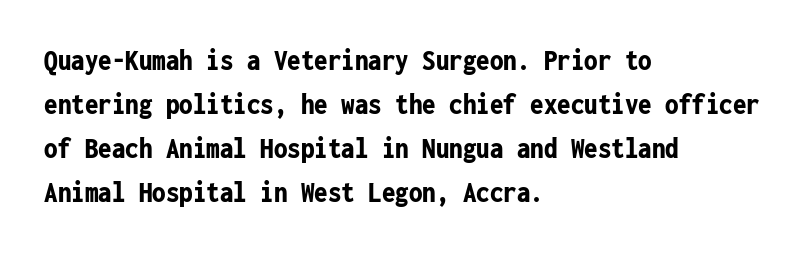
A typesetter would call this monospace, since all characters share one set width. The rendering keeps characters at their native spacing. Which margin do the lines hug? The left one — the right edge is uneven. The text was rendered using a sans face with plain stroke endings. The specimen reads as upright at a glance. Each new line begins a customary step beneath the previous one.
